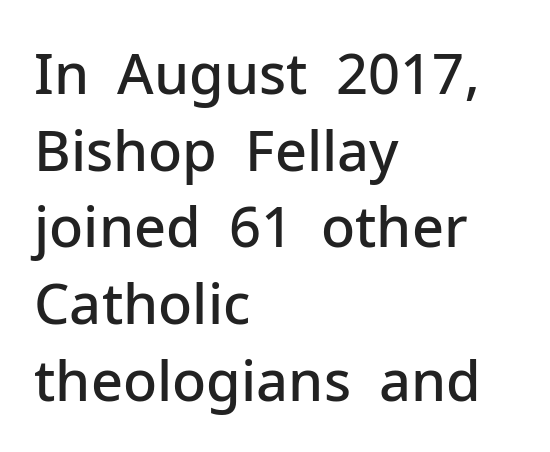
Q: Is the text bold? A: Semi-bold.
Q: Is the text italic (slanted)? A: No, it is upright.
Q: Is the typeface a serif or a sans-serif typeface? A: Sans-serif.
Q: Is the text underlined? A: No.
Q: How is the paragraph aligned? A: Left-aligned.
Q: Is the spacing between letters normal or unusually wide? A: Normal.
Q: Is the spacing between lines tight, normal or loose? A: Normal.
Q: Width (condensed, normal, or wide)? A: Normal.
Q: Stroke contrast? A: Low.
Q: x-height? A: Medium.
Q: Monospaced? A: No.
